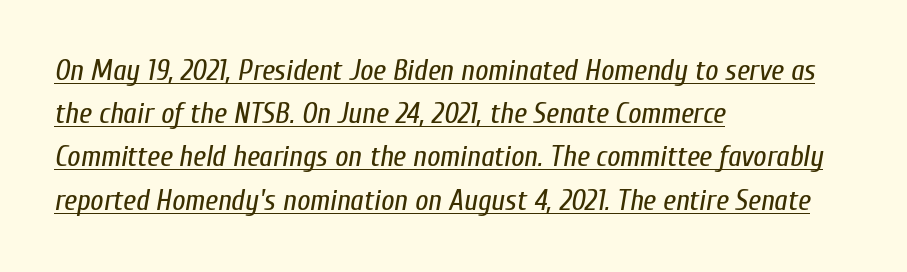
Unbolded letterforms with no extra heft. Quick note: underline on. All the whitespace from short lines collects on the right. A typesetter would call this proportional, since set widths differ per character. Reading down the column, the eye jumps a familiar distance to each next line. If you drew a line through each stem, it would be angled.
